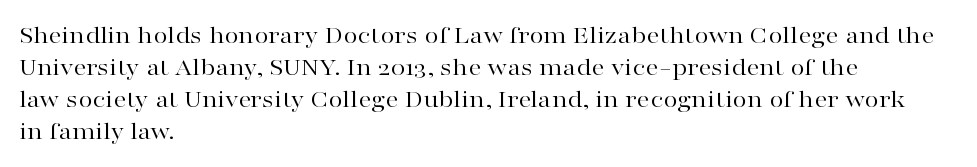
The image shows 26 px text type, upright; set left-aligned, line spacing 1.23x, normal letter spacing, not underlined.
